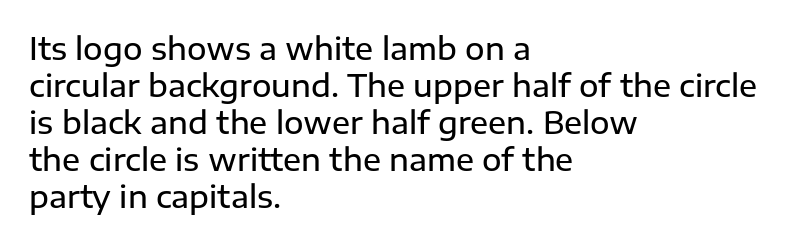
This is the in-between weight designers call semibold or demi. Inter-character spacing is left at the font's built-in metrics. The setting favours the left margin, as ordinary paragraphs usually do. Underline: absent.
